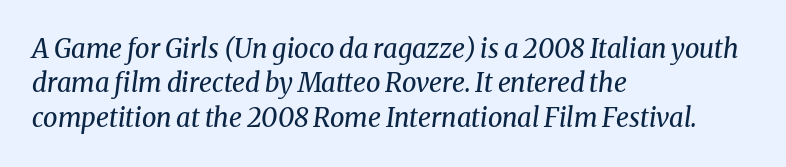
The image shows 26 px text type, italic (leaning right); set left-aligned, normal line spacing (1.32x), normal letter spacing, not underlined.
